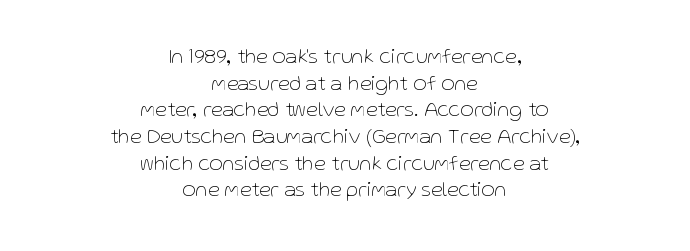
The image shows 21 px text type, upright; set centered, normal line spacing (1.27x), normal letter spacing, not underlined.
